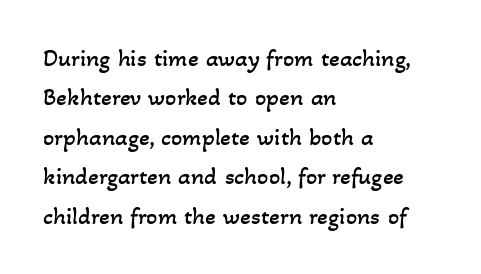
The image shows 25 px text type; set left-aligned, normal line spacing (1.58x), normal letter spacing, not underlined.
